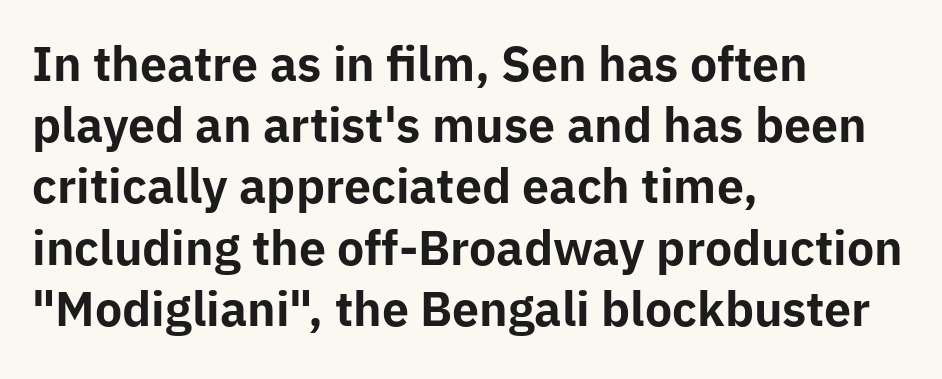
The image shows 46 px bold sans-serif type, upright; set left-aligned, normal line spacing (1.33x), normal letter spacing, not underlined; low stroke contrast and a medium x-height.
